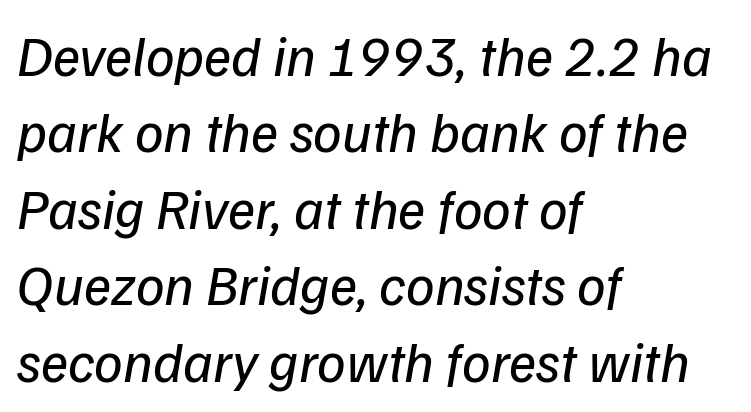
These lines keep a tight, regular rhythm from letter to letter. Each new line begins a customary step beneath the previous one. Left-aligned paragraph, ragged on the right. The passage shown is typed in a proportional face where columns would drift. Descenders hang freely into open space. The strokes carry an ordinary text weight at most.
